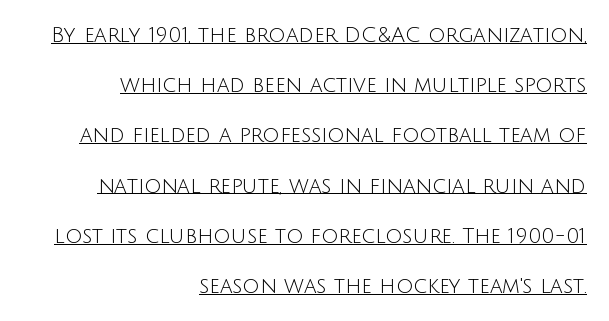
{"italic": "no", "bold": "no", "underline": "yes", "align": "right", "line_spacing": "loose", "line_spacing_ratio": 2.39, "letter_spacing": "normal", "letter_spacing_em": 0.0, "glyph_px": 21}
